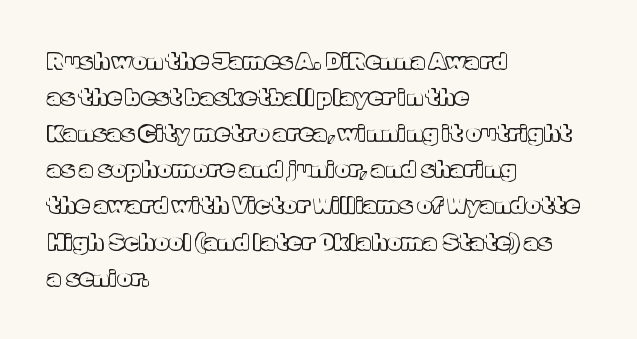
The image shows 23 px text type, upright; set left-aligned, normal line spacing (1.57x), normal letter spacing, not underlined.
